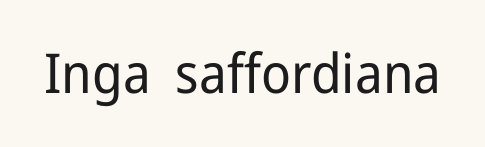
A typesetter would call this proportional, since set widths differ per character. The font sits on the lighter half of the weight spectrum, regular included. Italic? Not at all — the glyphs are vertical. Clear beneath every line of the passage. The letters sit at their default tracking, neither squeezed nor spread. This sample uses a sans-serif face.
